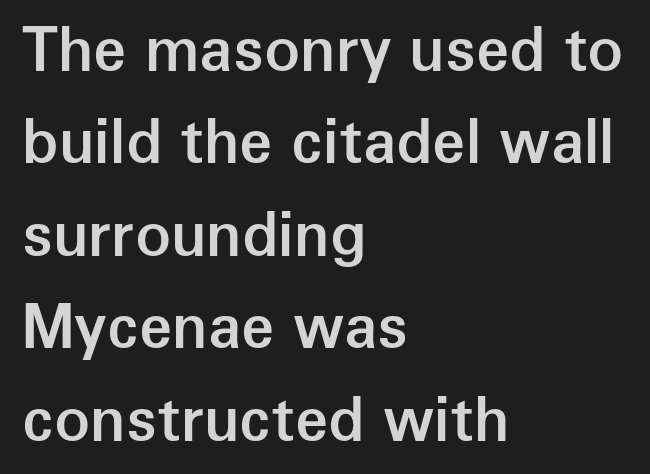
{"serif": "no", "italic": "no", "bold": "semi", "weight": "semibold", "width": "normal", "stroke_contrast": "low", "x_height": "medium", "monospaced": "no", "underline": "no", "align": "left", "line_spacing": "normal", "line_spacing_ratio": 1.54, "letter_spacing": "normal", "letter_spacing_em": 0.0, "glyph_px": 60}
